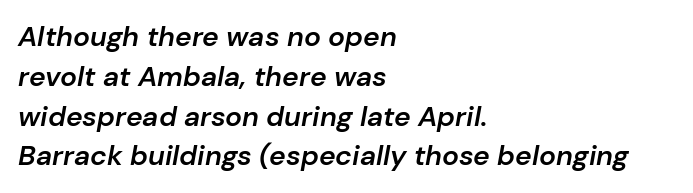
{"italic": "yes", "lean": "right", "slant_degrees": 10, "bold": "semi", "weight": "semibold", "width": "normal", "stroke_contrast": "low", "x_height": "medium", "monospaced": "no", "underline": "no", "align": "left", "line_spacing": "normal", "line_spacing_ratio": 1.42, "letter_spacing": "normal", "letter_spacing_em": 0.0, "glyph_px": 28}
